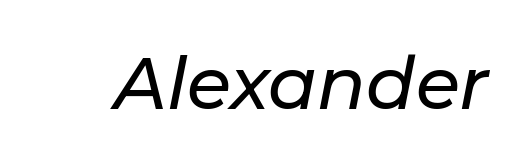
Q: Is the text italic (slanted)? A: Yes, it leans right by about 11 degrees.
Q: Is the text underlined? A: No.
Q: Is the spacing between letters normal or unusually wide? A: Normal.
Q: Width (condensed, normal, or wide)? A: Normal.
Q: Stroke contrast? A: Low.
Q: x-height? A: Medium.
Q: Monospaced? A: No.
